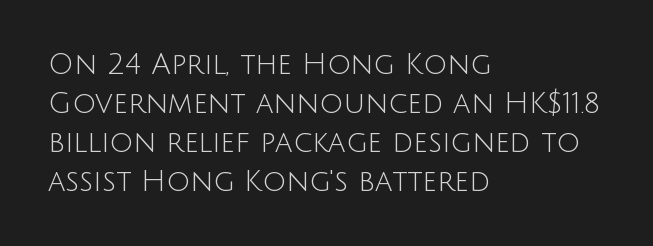
Letterform terminals end flat and unadorned throughout the passage. If you drew a ruler down the left edge, every line would touch it. Words float on clear page, feet unadorned. Counters stay open thanks to moderate or lighter strokes.
